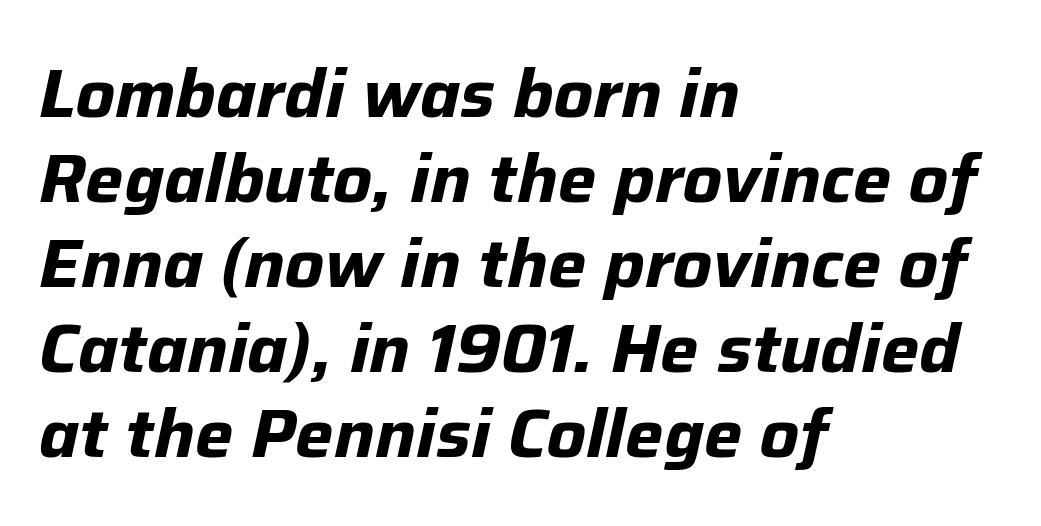
Does the leading feel generous? No, just average. The baseline area is clear. You can tell it's italic because the verticals aren't actually vertical. This sample uses plain, unmodified letter spacing.
